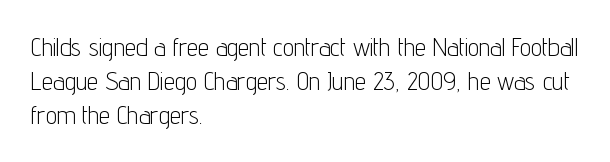
Q: Is the text bold? A: No.
Q: Is the text italic (slanted)? A: No, it is upright.
Q: Is the text underlined? A: No.
Q: How is the paragraph aligned? A: Left-aligned.
Q: Is the spacing between letters normal or unusually wide? A: Normal.
Q: Is the spacing between lines tight, normal or loose? A: Normal.
